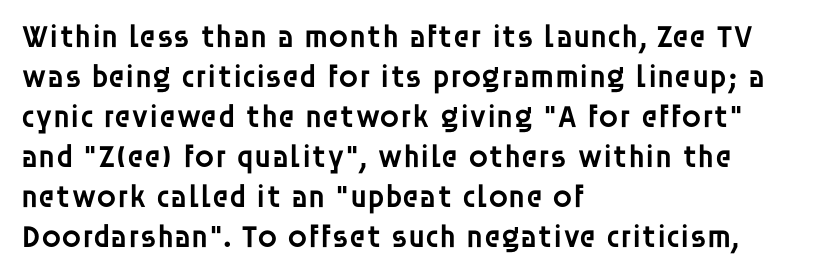
{"serif": "no", "italic": "no", "bold": "semi", "weight": "semibold", "width": "normal", "stroke_contrast": "low", "x_height": "large", "monospaced": "no", "underline": "no", "align": "left", "line_spacing": "normal", "line_spacing_ratio": 1.25, "letter_spacing": "normal", "letter_spacing_em": 0.0, "glyph_px": 32}
